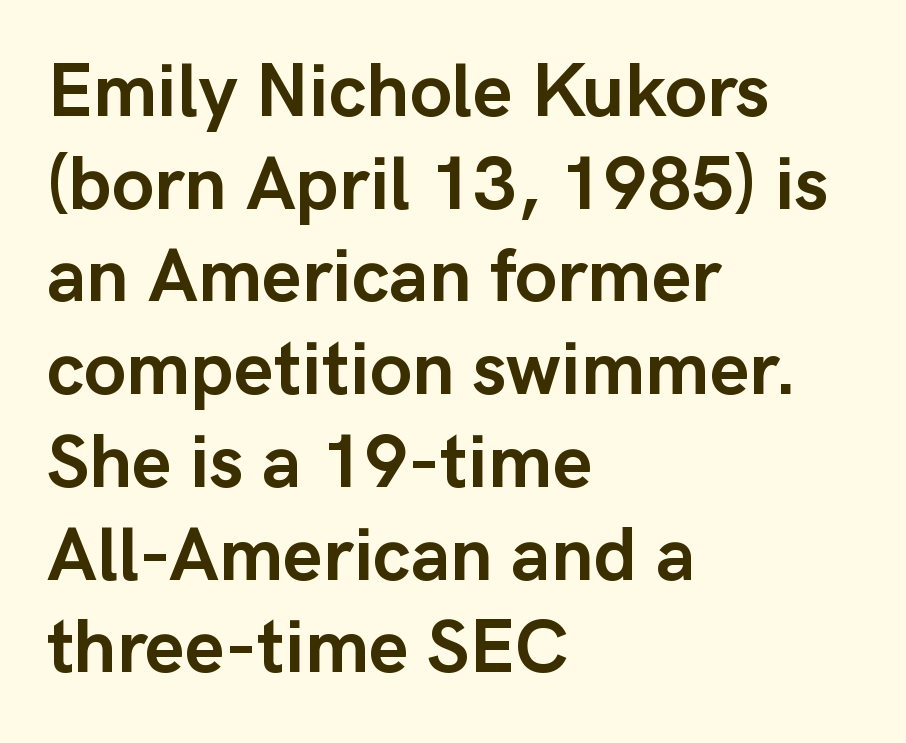
Q: Is the text bold? A: Yes.
Q: Is the text italic (slanted)? A: No, it is upright.
Q: Is the typeface a serif or a sans-serif typeface? A: Sans-serif.
Q: Is the text underlined? A: No.
Q: How is the paragraph aligned? A: Left-aligned.
Q: Is the spacing between letters normal or unusually wide? A: Normal.
Q: Width (condensed, normal, or wide)? A: Normal.
Q: Stroke contrast? A: Low.
Q: x-height? A: Medium.
Q: Monospaced? A: No.
